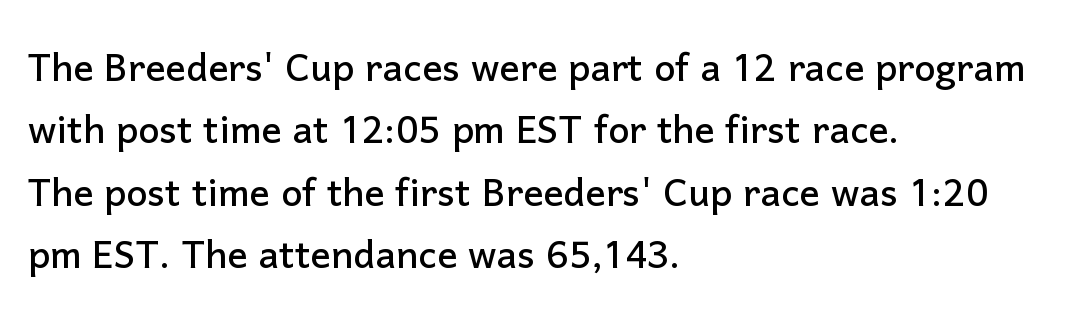
Q: Is the text italic (slanted)? A: No, it is upright.
Q: Is the typeface a serif or a sans-serif typeface? A: Sans-serif.
Q: Is the text underlined? A: No.
Q: How is the paragraph aligned? A: Left-aligned.
Q: Is the spacing between letters normal or unusually wide? A: Normal.
Q: Is the spacing between lines tight, normal or loose? A: Normal.
Q: Width (condensed, normal, or wide)? A: Normal.
Q: Stroke contrast? A: Low.
Q: x-height? A: Medium.
Q: Monospaced? A: No.
